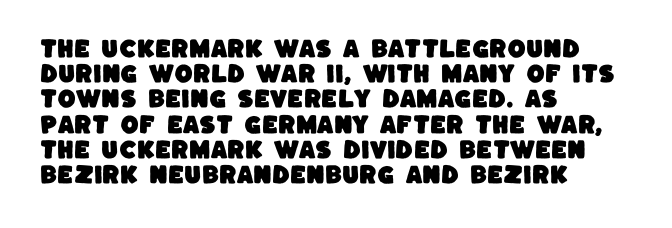
The setting favours the left margin, as ordinary paragraphs usually do. Honestly, the letter spacing is just normal — you wouldn't notice it. The words here are not underlined.
